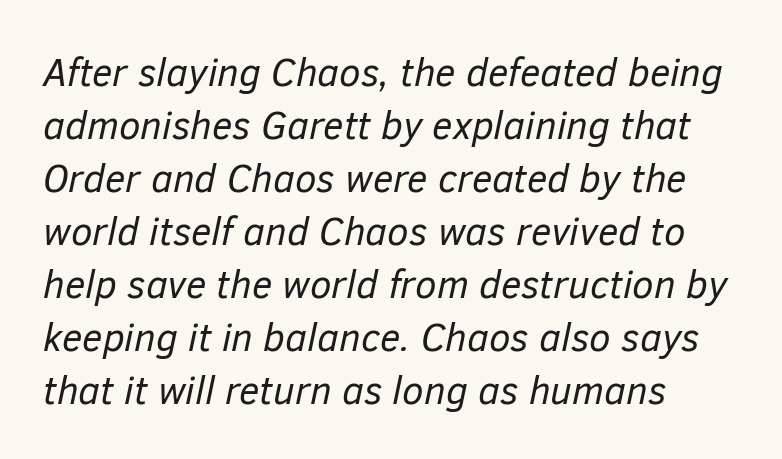
The image shows 39 px regular-weight type, italic (leaning right); set left-aligned, normal line spacing (1.36x), normal letter spacing, not underlined; low stroke contrast and a medium x-height.
